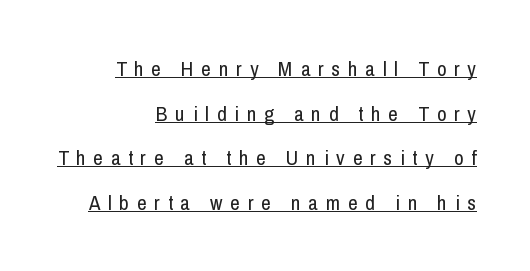
Q: Is the text bold? A: No.
Q: Is the text italic (slanted)? A: No, it is upright.
Q: Is the text underlined? A: Yes.
Q: How is the paragraph aligned? A: Right-aligned.
Q: Is the spacing between letters normal or unusually wide? A: Unusually wide.
Q: Is the spacing between lines tight, normal or loose? A: Loose.
